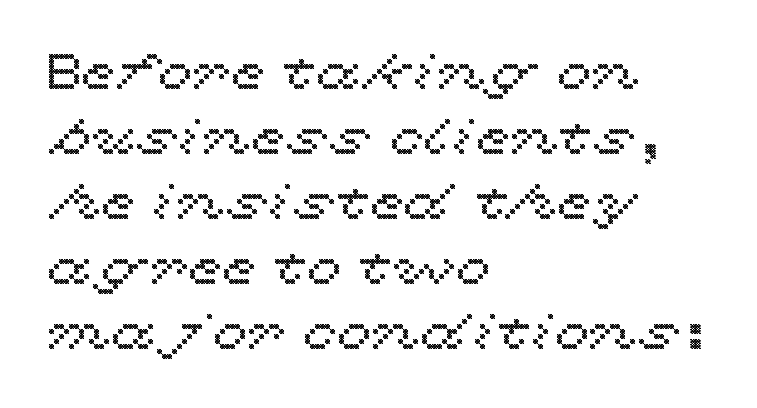
{"width": "wide", "x_height": "medium", "monospaced": "no", "underline": "no", "align": "left", "line_spacing": "normal", "line_spacing_ratio": 1.3, "letter_spacing": "normal", "letter_spacing_em": 0.0, "glyph_px": 50}
